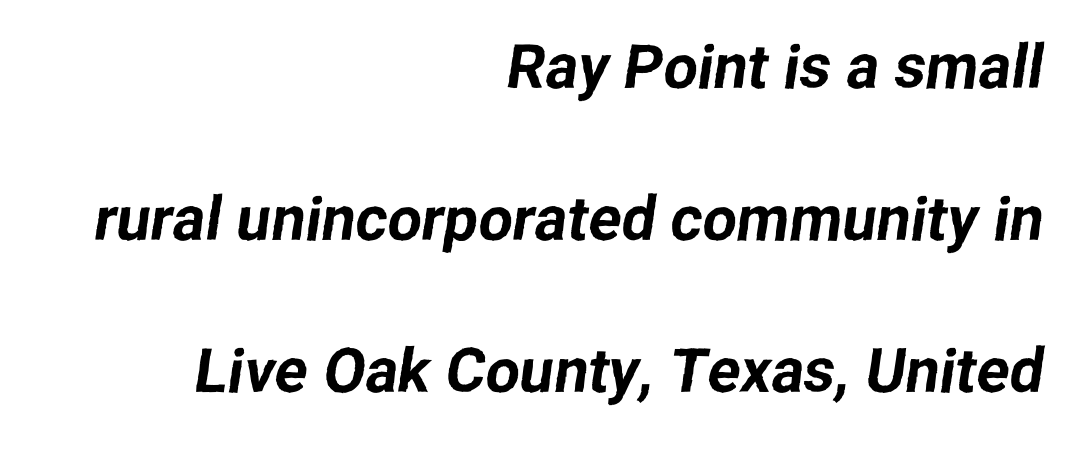
The image shows 61 px sans-serif type; set right-aligned, loose line spacing (2.49x), normal letter spacing, not underlined; low stroke contrast and a medium x-height.
